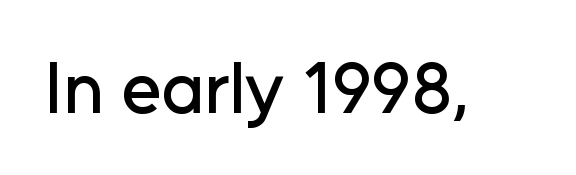
The image shows 72 px sans-serif type, upright; set normal letter spacing, not underlined; low stroke contrast and a medium x-height.
